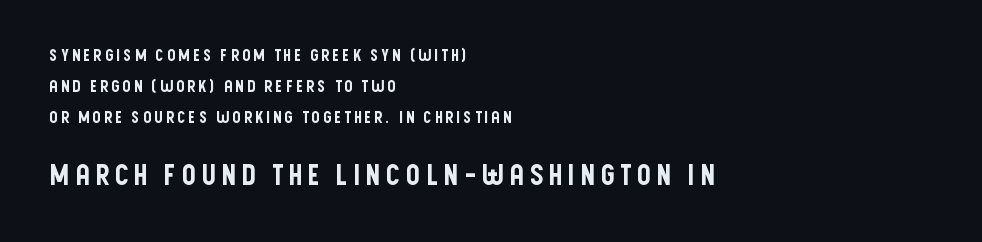
Q: Is the text italic (slanted)? A: No, it is upright.
Q: Is the typeface a serif or a sans-serif typeface? A: Sans-serif.
Q: Is the text underlined? A: No.
Q: How is the paragraph aligned? A: Left-aligned.
Q: Is the spacing between lines tight, normal or loose? A: Loose.
Q: Which block of text is set in a larger size, the first (top) or the second (bottom)? A: The second (bottom) one.
Q: Width (condensed, normal, or wide)? A: Condensed.
Q: Stroke contrast? A: Low.
Q: x-height? A: Large.
Q: Monospaced? A: No.
